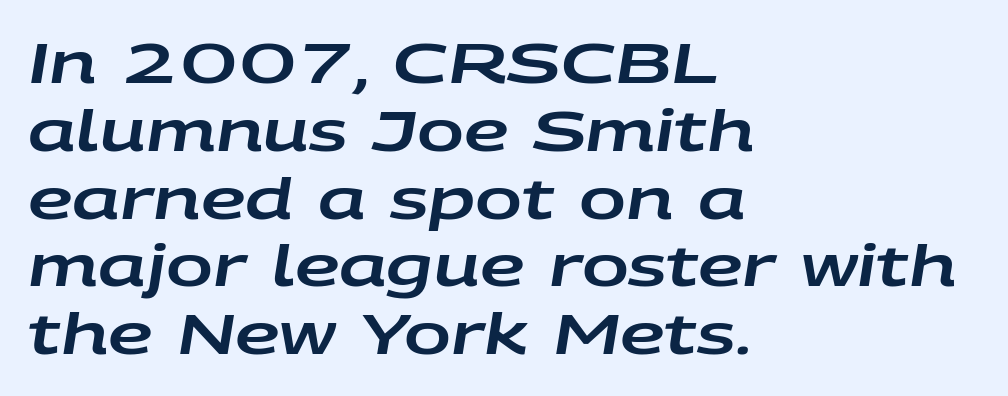
{"italic": "yes", "lean": "right", "slant_degrees": 9, "width": "wide", "stroke_contrast": "low", "x_height": "large", "monospaced": "no", "underline": "no", "align": "left", "line_spacing_ratio": 1.21, "letter_spacing": "normal", "letter_spacing_em": 0.0, "glyph_px": 56}
